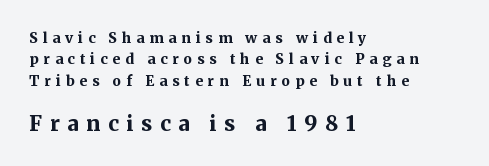
Q: Is the text bold? A: Yes.
Q: Is the text italic (slanted)? A: No, it is upright.
Q: Is the text underlined? A: No.
Q: How is the paragraph aligned? A: Left-aligned.
Q: Is the spacing between letters normal or unusually wide? A: Unusually wide.
Q: Is the spacing between lines tight, normal or loose? A: Normal.
Q: Which block of text is set in a larger size, the first (top) or the second (bottom)? A: The second (bottom) one.
